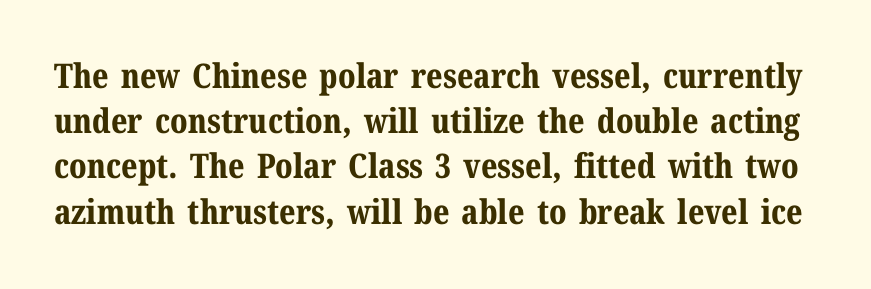
The image shows 34 px bold serif type, upright; set normal line spacing (1.33x), normal letter spacing, not underlined; medium stroke contrast and a medium x-height.
